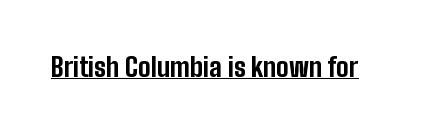
The image shows 26 px bold type, upright; set normal letter spacing, underlined.
